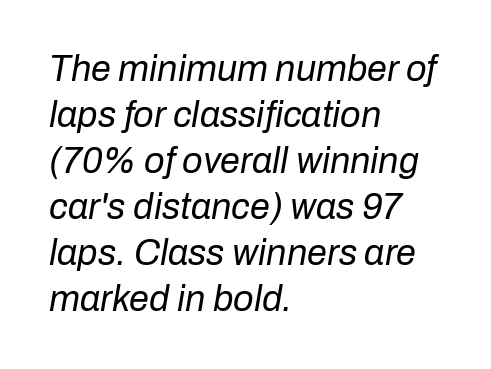
{"italic": "yes", "lean": "right", "slant_degrees": 10, "bold": "no", "weight": "regular", "width": "normal", "stroke_contrast": "low", "x_height": "medium", "monospaced": "no", "underline": "no", "align": "left", "line_spacing": "normal", "line_spacing_ratio": 1.28, "letter_spacing": "normal", "letter_spacing_em": 0.0, "glyph_px": 36}
